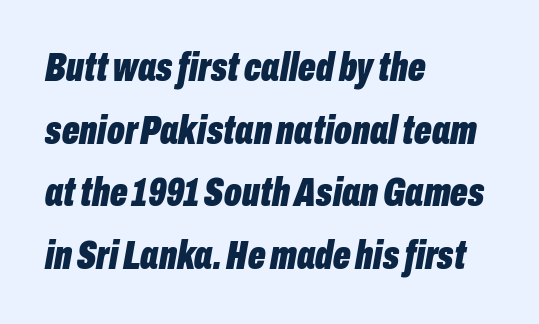
You could not count columns in this text — the font is proportionally spaced. The face used here is rendered with its standard letterfit. Regarding leading, the lines here are spaced in the standard way. You'd pick this weight for a headline — it's a proper bold.
